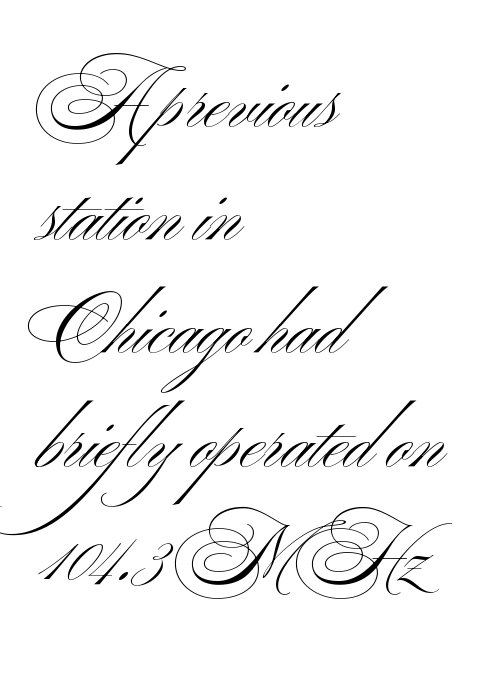
{"serif": "no", "bold": "no", "weight": "light", "width": "wide", "stroke_contrast": "medium", "x_height": "small", "monospaced": "no", "underline": "no", "align": "left", "line_spacing": "normal", "line_spacing_ratio": 1.49, "letter_spacing": "normal", "letter_spacing_em": 0.0, "glyph_px": 76}
